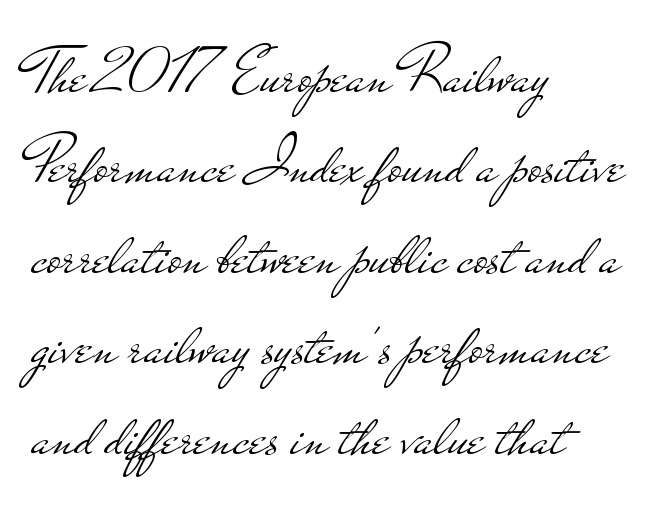
Line beginnings align vertically; line endings do not. Each new line begins a customary step beneath the previous one. Standard letterfit; no display-style spreading of the glyphs. You could not count columns in this text — the font is proportionally spaced.
